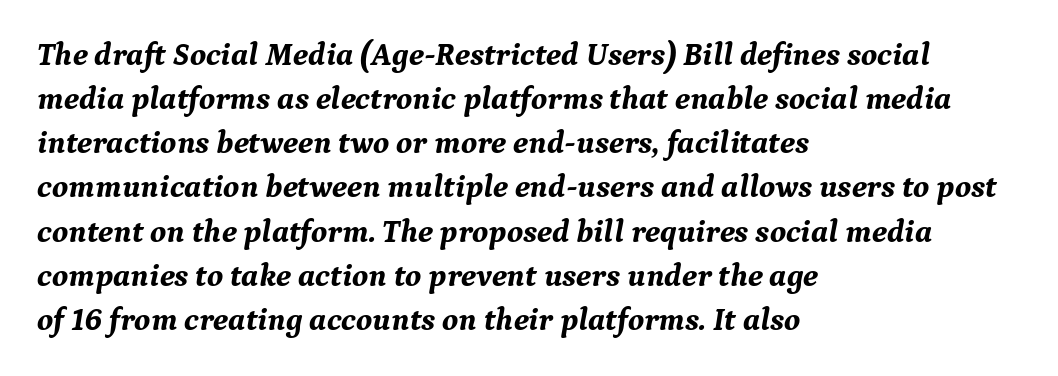
Note the varied advance widths — an 'i' is clearly narrower than an 'm'. This is heavy type, rendered in bold. Emphasis-style slanted type is in use. The ragged edge is on the right, which tells us the setting is flush left. Observe the serifs anchoring each vertical stroke in this sample. Vertical spacing — default.
